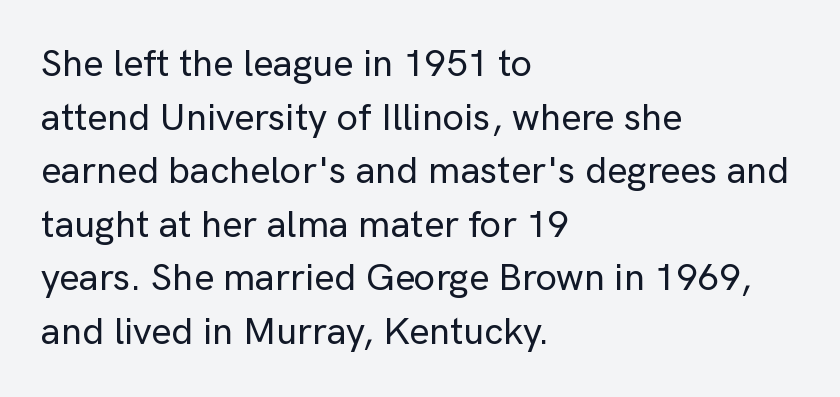
A typesetter would call this proportional, since set widths differ per character. No word sits above an underline. Evenly set lines give the paragraph a standard silhouette. In CSS terms this would be text-align: left. Does the type have serifs? No, each stem ends abruptly.
